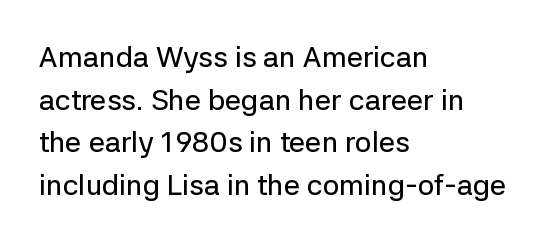
Honestly, there is no underline to notice here at all. Are there feet on the stems? There aren't — it's a sans. The lettering holds an erect, upright posture throughout. One-word summary of the alignment: left. Nothing unusual about the tracking: characters are spaced as the font intends. The space between consecutive lines is moderate.
